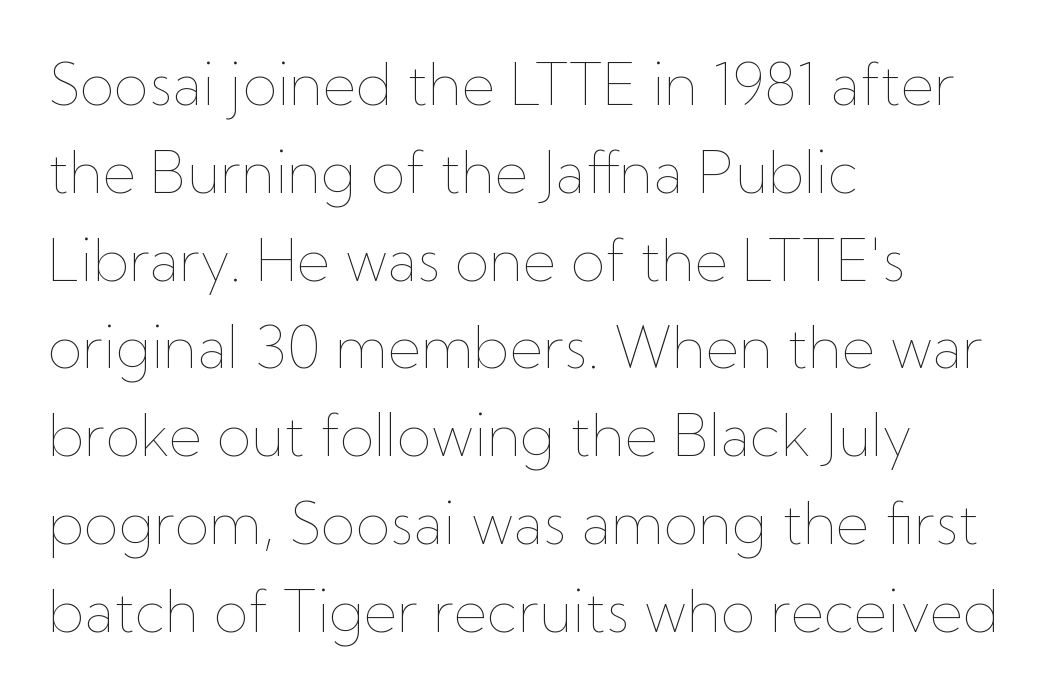
The image shows 57 px thin type, upright; set left-aligned, normal line spacing (1.54x), normal letter spacing, not underlined; low stroke contrast and a medium x-height.
